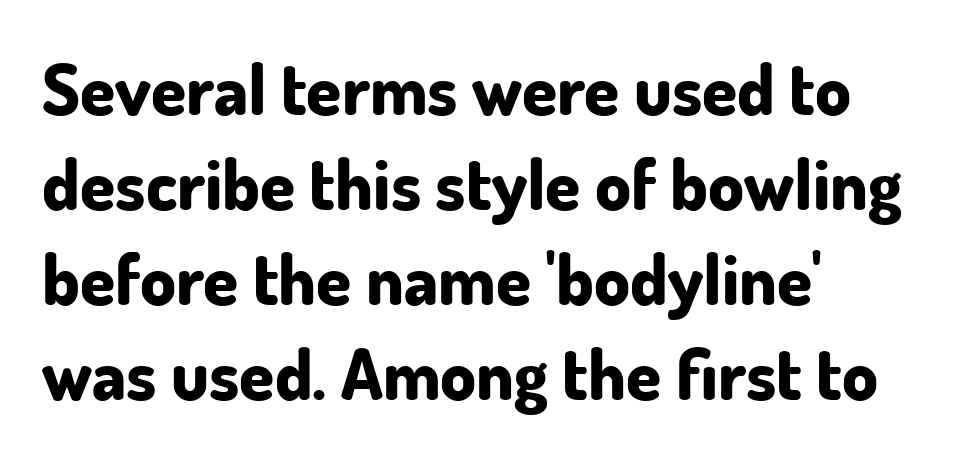
Q: Is the text bold? A: Yes.
Q: Is the text italic (slanted)? A: No, it is upright.
Q: Is the typeface a serif or a sans-serif typeface? A: Sans-serif.
Q: Is the text underlined? A: No.
Q: How is the paragraph aligned? A: Left-aligned.
Q: Is the spacing between letters normal or unusually wide? A: Normal.
Q: Is the spacing between lines tight, normal or loose? A: Normal.
Q: Width (condensed, normal, or wide)? A: Normal.
Q: Stroke contrast? A: Low.
Q: x-height? A: Small.
Q: Monospaced? A: No.
